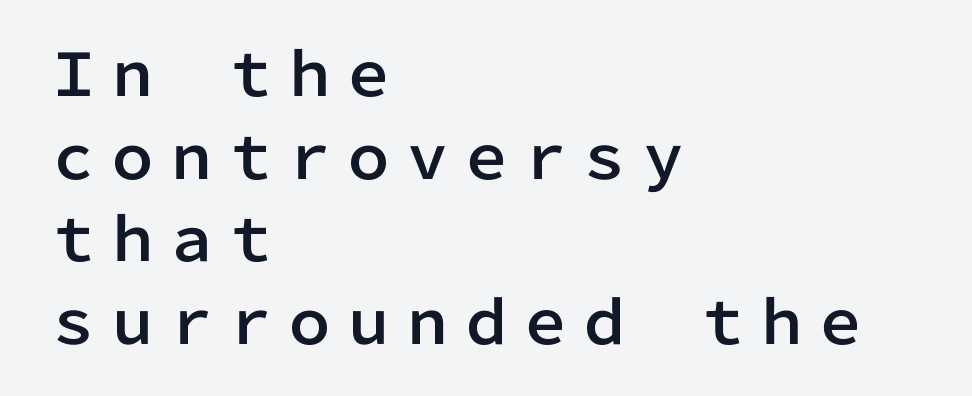
{"serif": "no", "italic": "no", "width": "normal", "stroke_contrast": "low", "x_height": "medium", "monospaced": "no", "underline": "no", "align": "left", "line_spacing": "normal", "line_spacing_ratio": 1.4, "letter_spacing": "normal", "letter_spacing_em": 0.0, "glyph_px": 59}
